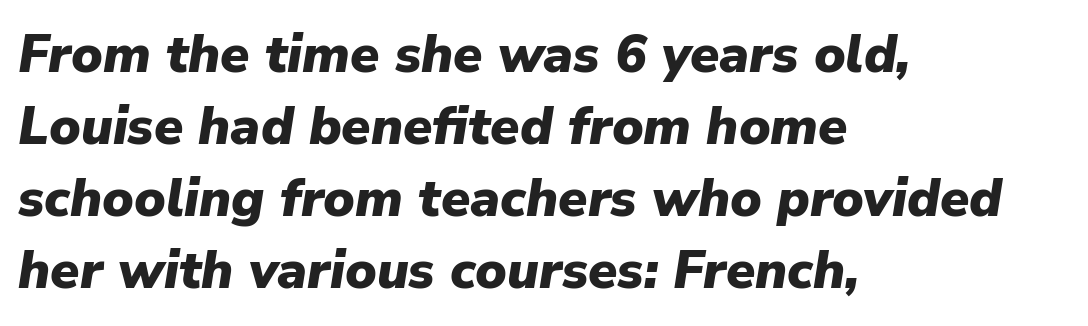
Q: Is the text bold? A: Yes.
Q: Is the text italic (slanted)? A: Yes, it leans right by about 9 degrees.
Q: Is the text underlined? A: No.
Q: How is the paragraph aligned? A: Left-aligned.
Q: Is the spacing between letters normal or unusually wide? A: Normal.
Q: Is the spacing between lines tight, normal or loose? A: Normal.
Q: Width (condensed, normal, or wide)? A: Normal.
Q: Stroke contrast? A: Low.
Q: x-height? A: Medium.
Q: Monospaced? A: No.
